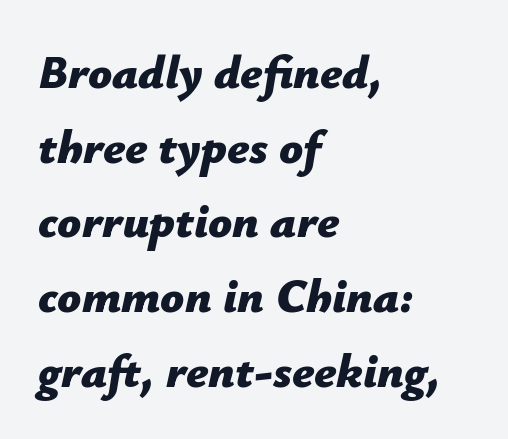
Q: Is the text bold? A: Yes.
Q: Is the text italic (slanted)? A: Yes, it leans right by about 12 degrees.
Q: Is the text underlined? A: No.
Q: How is the paragraph aligned? A: Left-aligned.
Q: Is the spacing between letters normal or unusually wide? A: Normal.
Q: Is the spacing between lines tight, normal or loose? A: Normal.
Q: Width (condensed, normal, or wide)? A: Normal.
Q: Stroke contrast? A: Low.
Q: x-height? A: Medium.
Q: Monospaced? A: No.
